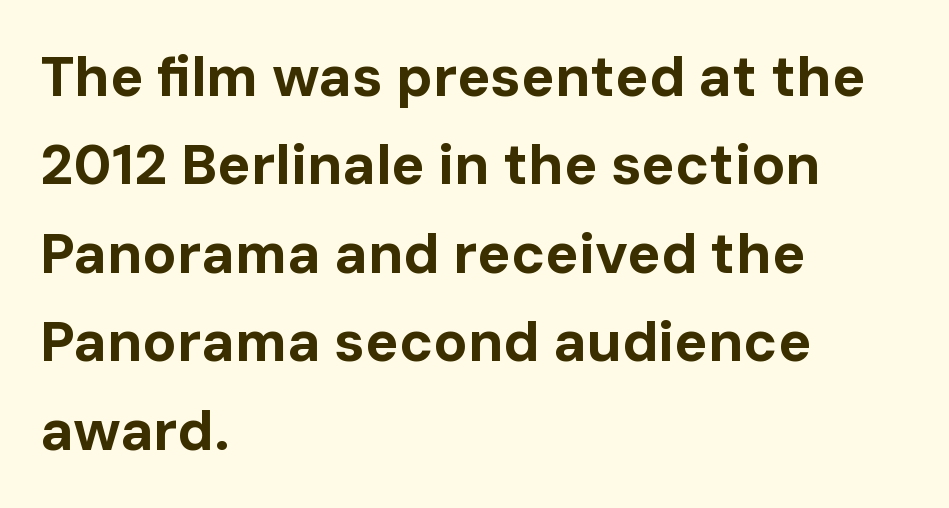
{"serif": "no", "italic": "no", "bold": "yes", "weight": "bold", "width": "normal", "stroke_contrast": "low", "x_height": "medium", "monospaced": "no", "underline": "no", "align": "left", "line_spacing": "normal", "line_spacing_ratio": 1.58, "letter_spacing": "normal", "letter_spacing_em": 0.0, "glyph_px": 56}
